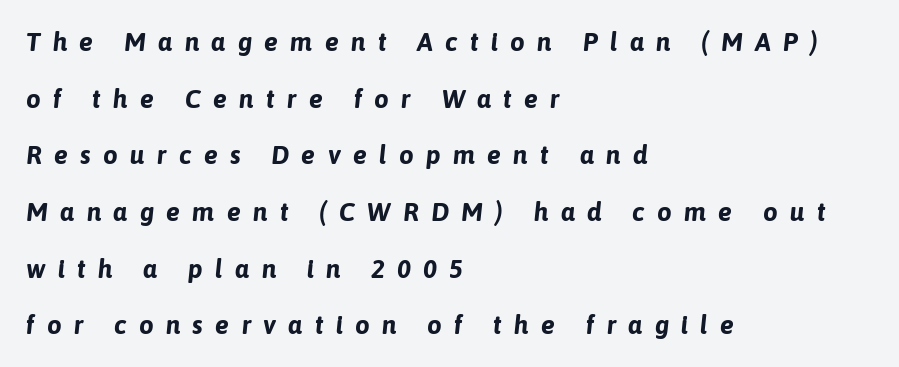
If you drew a ruler down the left edge, every line would touch it. The passage shown stacks its lines with a broad gap. Look at the tracking — it's clearly loosened, letters drifting apart. Notice how thick the strokes are: this is what a full bold looks like. Does the lettering tilt? It does — this is italic.
